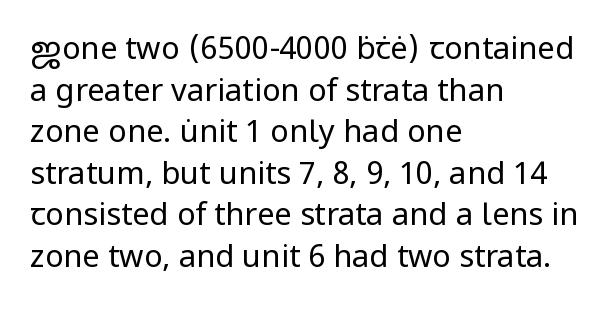
Here the glyphs are tracked normally, forming tight word shapes. Successive baselines arrive at the customary interval. The rendering uses natural spacing where letterforms have individual widths. Reading down the block, your eye returns to a fixed left position each line.
